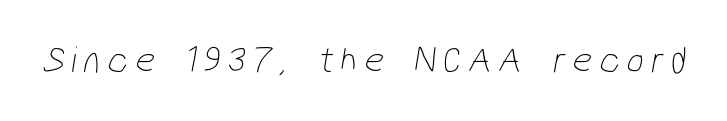
Q: Is the text bold? A: No.
Q: Is the typeface a serif or a sans-serif typeface? A: Sans-serif.
Q: Is the text underlined? A: No.
Q: Width (condensed, normal, or wide)? A: Condensed.
Q: Stroke contrast? A: Low.
Q: x-height? A: Medium.
Q: Monospaced? A: No.
